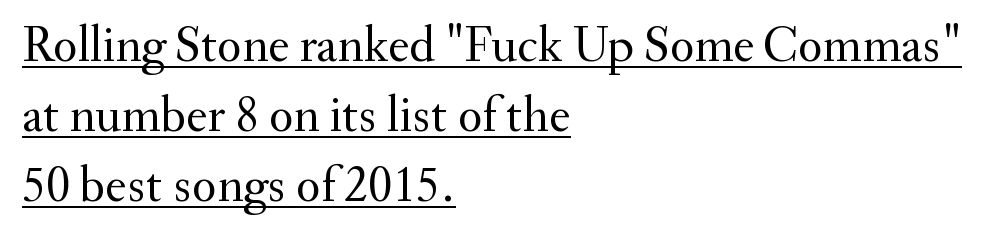
Do the letters lean? They stand straight. Layout note: lines flush left. The strokes carry an ordinary text weight at most. Varying glyph widths throughout — classic text-font behaviour. Underlined type. Tracking value appears to be zero — textbook default spacing.
